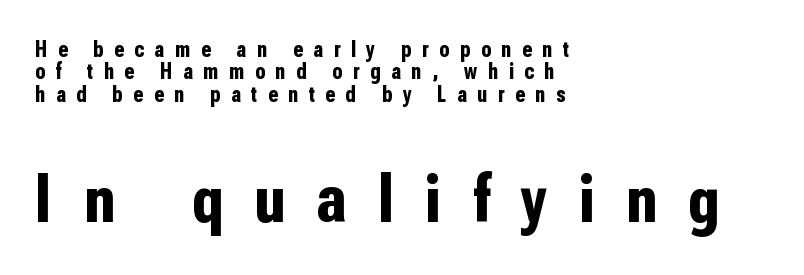
Q: Is the text bold? A: Yes.
Q: Is the text italic (slanted)? A: No, it is upright.
Q: Is the typeface a serif or a sans-serif typeface? A: Sans-serif.
Q: Is the text underlined? A: No.
Q: How is the paragraph aligned? A: Left-aligned.
Q: Is the spacing between letters normal or unusually wide? A: Unusually wide.
Q: Is the spacing between lines tight, normal or loose? A: Tight.
Q: Which block of text is set in a larger size, the first (top) or the second (bottom)? A: The second (bottom) one.
Q: Width (condensed, normal, or wide)? A: Condensed.
Q: Stroke contrast? A: Low.
Q: x-height? A: Medium.
Q: Monospaced? A: No.
